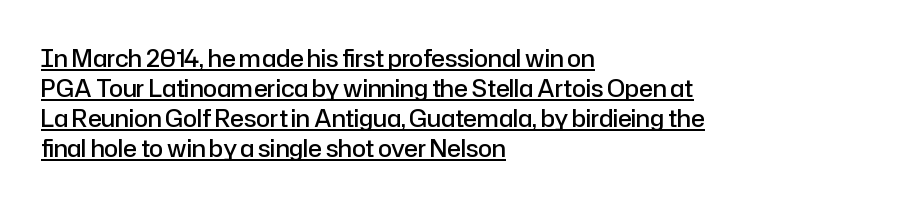
The image shows 23 px text type, upright; set left-aligned, normal line spacing (1.3x), normal letter spacing, underlined.
